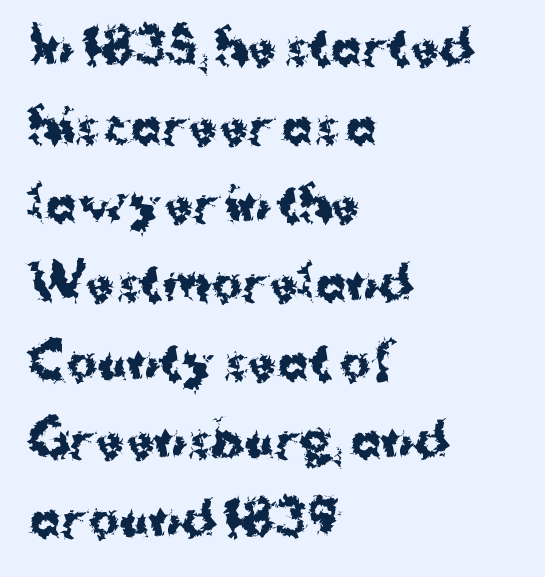
The image shows 46 px bold sans-serif type, upright; set left-aligned, line spacing 1.71x, normal letter spacing, not underlined; medium stroke contrast and a medium x-height.
